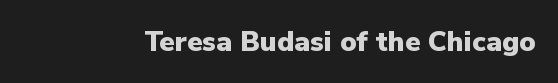
The image shows 28 px heavy sans-serif type, upright; set normal letter spacing, not underlined; low stroke contrast and a medium x-height.
